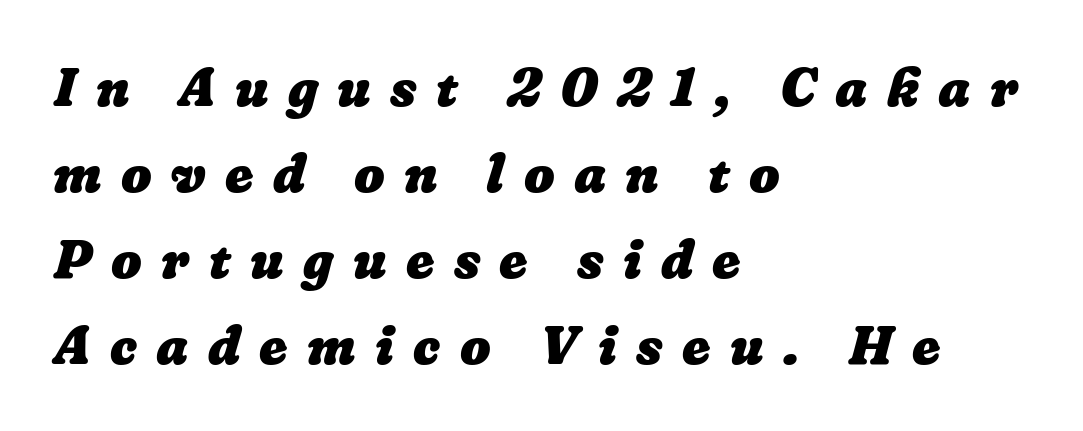
The lines are quadded left. A normal amount of white space separates one row of letters from the next. The tracking reads as deliberately expanded to a designer's eye. Proportional: the letters do not fall into vertical columns.
